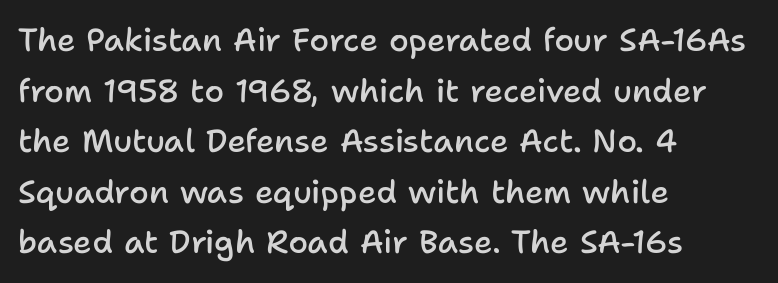
{"serif": "no", "italic": "no", "bold": "semi", "weight": "semibold", "width": "normal", "stroke_contrast": "low", "x_height": "medium", "monospaced": "no", "underline": "no", "align": "left", "line_spacing": "normal", "line_spacing_ratio": 1.58, "letter_spacing": "normal", "letter_spacing_em": 0.0, "glyph_px": 32}
